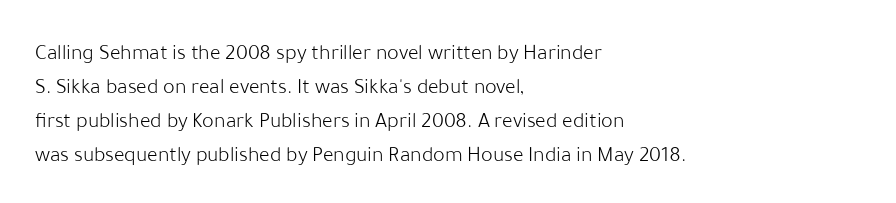
The image shows 22 px text type, upright; set left-aligned, normal line spacing (1.54x), normal letter spacing, not underlined.
